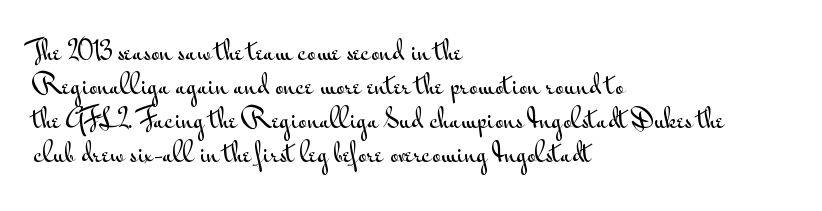
Here the glyphs are tracked normally, forming tight word shapes. A typesetter would call this leading conventional body-copy spacing. Descenders hang freely into open space. Typeset ragged right — the left edge is the straight one.
